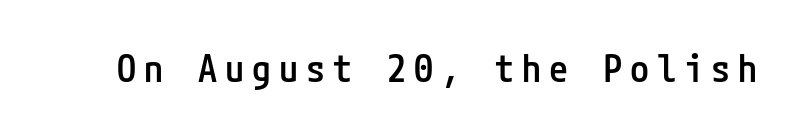
{"serif": "no", "italic": "no", "bold": "semi", "weight": "semibold", "width": "condensed", "stroke_contrast": "low", "x_height": "medium", "underline": "no", "letter_spacing": "wide", "letter_spacing_em": 0.21, "glyph_px": 38}
